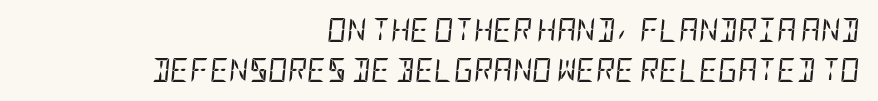
{"italic": "yes", "lean": "right", "slant_degrees": 5, "bold": "no", "underline": "no", "align": "right", "line_spacing": "normal", "line_spacing_ratio": 1.68, "letter_spacing": "normal", "letter_spacing_em": 0.0, "glyph_px": 24}
